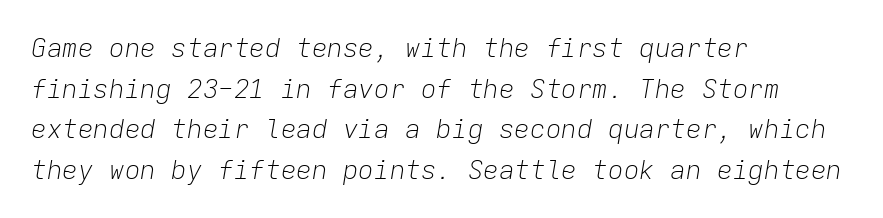
The image shows 26 px text type, italic (leaning right); set left-aligned, normal line spacing (1.56x), normal letter spacing, not underlined.
